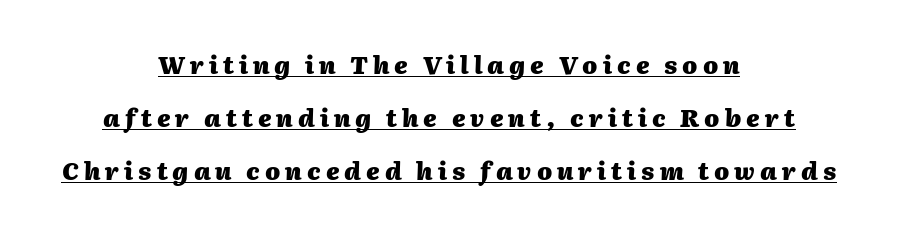
{"italic": "yes", "lean": "right", "slant_degrees": 2, "bold": "yes", "underline": "yes", "align": "center", "line_spacing": "loose", "line_spacing_ratio": 2.21, "letter_spacing": "wide", "letter_spacing_em": 0.21, "glyph_px": 24}
